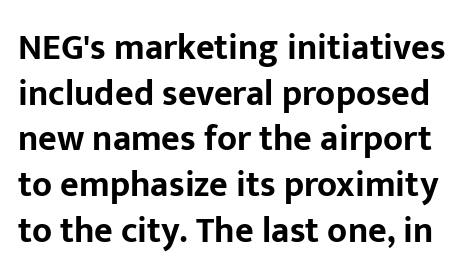
Q: Is the text bold? A: Yes.
Q: Is the text italic (slanted)? A: No, it is upright.
Q: Is the typeface a serif or a sans-serif typeface? A: Sans-serif.
Q: Is the text underlined? A: No.
Q: Is the spacing between letters normal or unusually wide? A: Normal.
Q: Is the spacing between lines tight, normal or loose? A: Normal.
Q: Width (condensed, normal, or wide)? A: Normal.
Q: Stroke contrast? A: Low.
Q: x-height? A: Medium.
Q: Monospaced? A: No.
